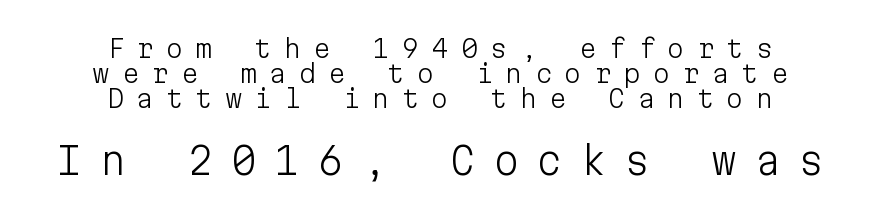
Q: Is the text bold? A: No.
Q: Is the text italic (slanted)? A: No, it is upright.
Q: Is the typeface a serif or a sans-serif typeface? A: Sans-serif.
Q: Is the text underlined? A: No.
Q: How is the paragraph aligned? A: Centered.
Q: Is the spacing between letters normal or unusually wide? A: Unusually wide.
Q: Is the spacing between lines tight, normal or loose? A: Tight.
Q: Which block of text is set in a larger size, the first (top) or the second (bottom)? A: The second (bottom) one.
Q: Width (condensed, normal, or wide)? A: Normal.
Q: Stroke contrast? A: Low.
Q: x-height? A: Medium.
Q: Monospaced? A: Yes.
